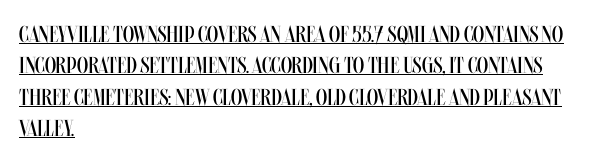
{"italic": "no", "bold": "no", "underline": "yes", "align": "left", "line_spacing": "normal", "line_spacing_ratio": 1.36, "letter_spacing": "normal", "letter_spacing_em": 0.0, "glyph_px": 23}
